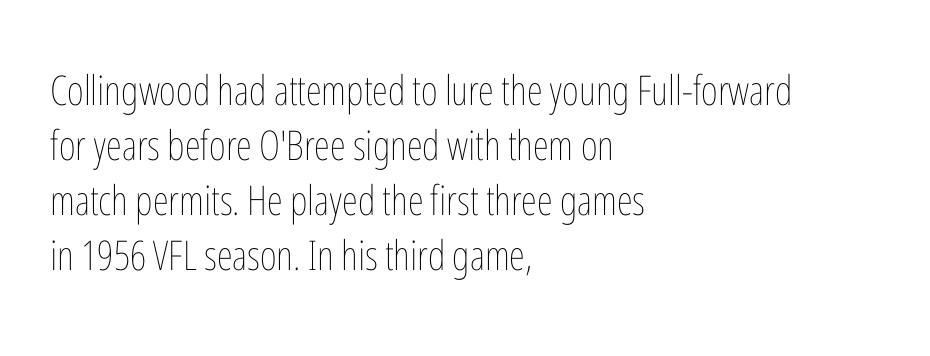
Standard letterfit; no display-style spreading of the glyphs. Think of a printed novel: that variable character pitch is what you see here. Bold? No — there's no thickening of the strokes. Line starts are locked; line ends wander. A roman cut, with each character standing at attention. Students, observe: this is what conventionally led text looks like.
